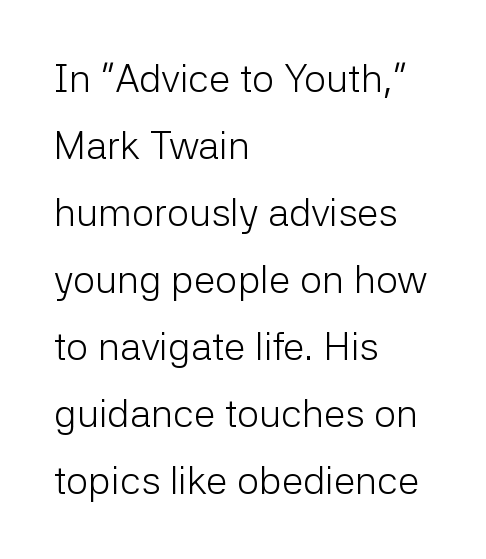
To sum up the face: it is a sans, with no serifs. The rendering uses natural spacing where letterforms have individual widths. This sample uses plain, unmodified letter spacing. A classic flush-left, rag-right setting is used for this passage.
